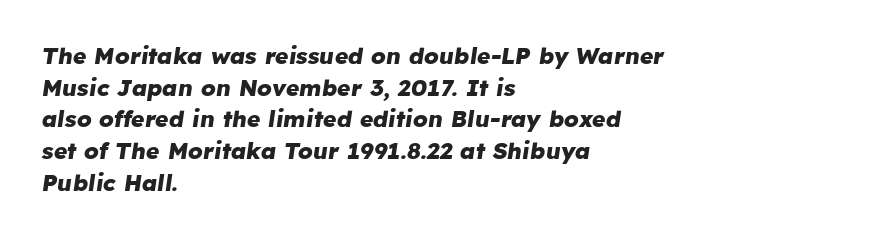
{"italic": "yes", "lean": "right", "slant_degrees": 8, "bold": "yes", "underline": "no", "align": "left", "line_spacing": "normal", "line_spacing_ratio": 1.38, "letter_spacing": "normal", "letter_spacing_em": 0.0, "glyph_px": 23}
